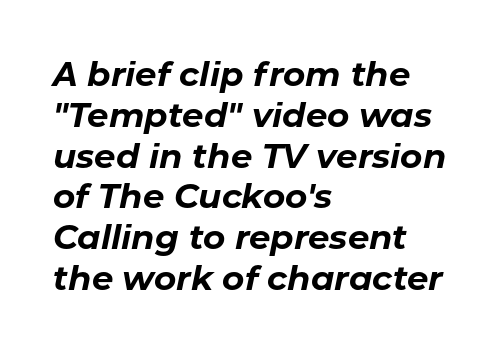
Caption: bold face, heavy strokes. Each line starts at the same left margin while the right side varies. The area under the type is left untouched. Observe the lean: these are italic letterforms.
